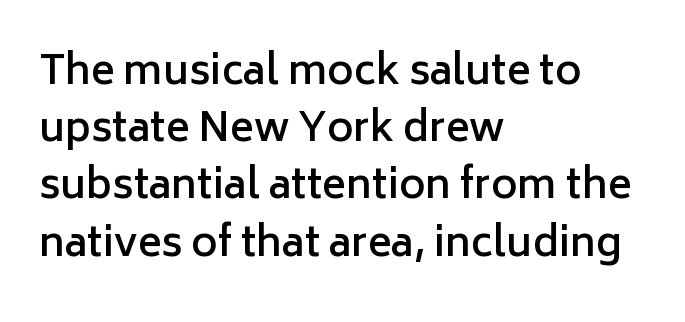
This is moderately heavy type, rendered in semibold. Check the space under the baseline: it is left empty. These lines are rendered in a variable-pitch font. A typesetter would call this zero additional tracking. If you drew a ruler down the left edge, every line would touch it.
